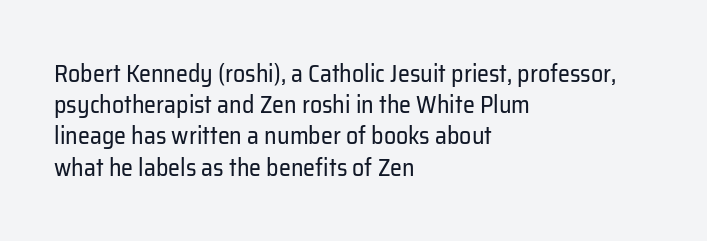
The image shows 24 px text type, upright; set left-aligned, normal line spacing (1.3x), normal letter spacing, not underlined.
